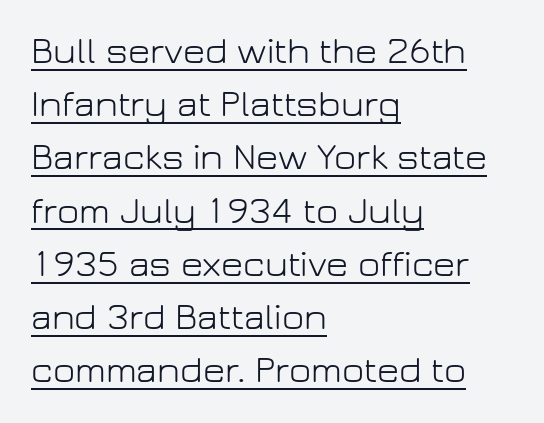
Regarding serifs, this sample does without them. Is the letter spacing exaggerated? No — it looks like the ordinary default. These lines are rendered in a variable-pitch font. Underline: present. No italicization has been applied; the sample stays upright.
